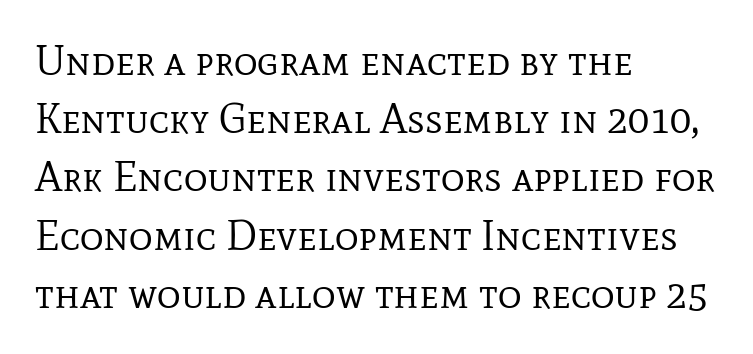
Q: Is the text bold? A: No.
Q: Is the text italic (slanted)? A: No, it is upright.
Q: Is the typeface a serif or a sans-serif typeface? A: Serif.
Q: Is the text underlined? A: No.
Q: How is the paragraph aligned? A: Left-aligned.
Q: Is the spacing between letters normal or unusually wide? A: Normal.
Q: Is the spacing between lines tight, normal or loose? A: Normal.
Q: Width (condensed, normal, or wide)? A: Normal.
Q: Stroke contrast? A: Low.
Q: x-height? A: Medium.
Q: Monospaced? A: No.
